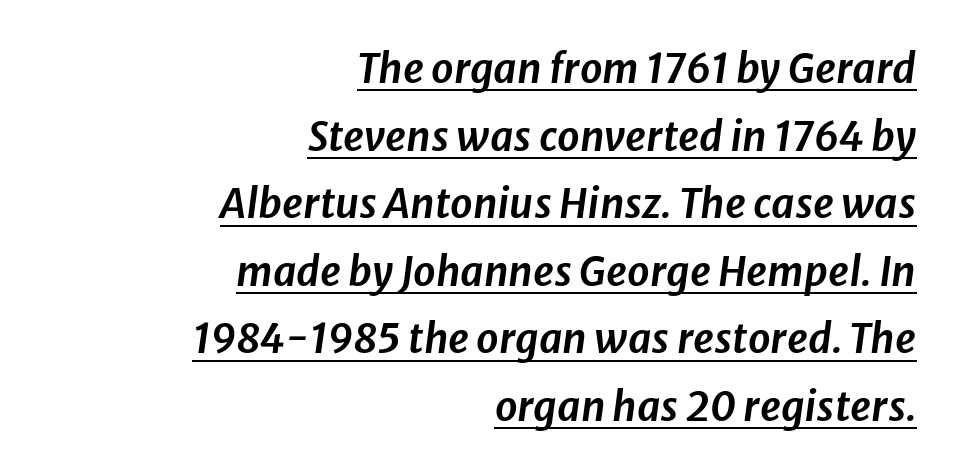
{"italic": "yes", "lean": "right", "slant_degrees": 8, "width": "normal", "stroke_contrast": "low", "x_height": "medium", "monospaced": "no", "underline": "yes", "align": "right", "line_spacing": "normal", "line_spacing_ratio": 1.69, "letter_spacing": "normal", "letter_spacing_em": 0.0, "glyph_px": 40}
